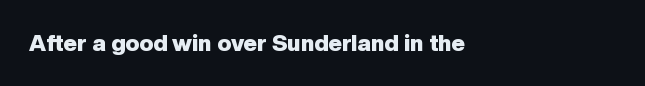
{"italic": "no", "bold": "yes", "underline": "no", "align": "left", "letter_spacing": "normal", "letter_spacing_em": 0.0, "glyph_px": 23}
